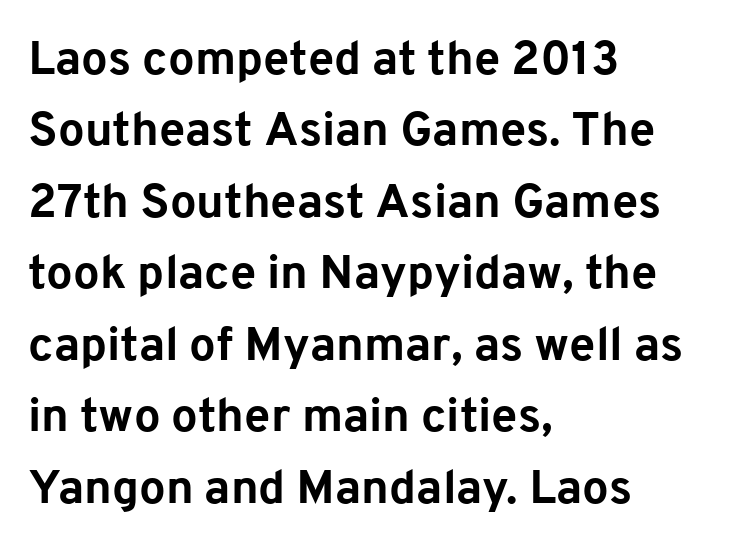
The image shows 47 px bold sans-serif type, upright; set left-aligned, normal line spacing (1.52x), normal letter spacing, not underlined; low stroke contrast and a medium x-height.
